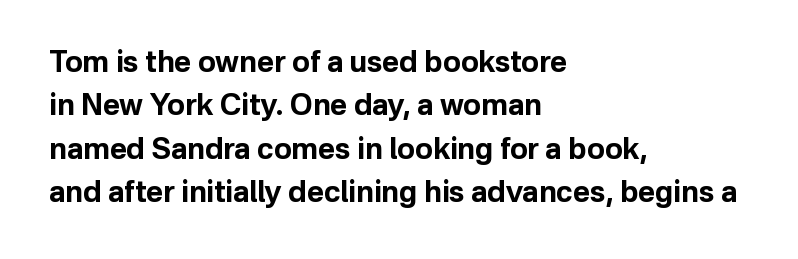
Q: Is the text bold? A: Yes.
Q: Is the text italic (slanted)? A: No, it is upright.
Q: Is the typeface a serif or a sans-serif typeface? A: Sans-serif.
Q: Is the text underlined? A: No.
Q: How is the paragraph aligned? A: Left-aligned.
Q: Is the spacing between letters normal or unusually wide? A: Normal.
Q: Is the spacing between lines tight, normal or loose? A: Normal.
Q: Width (condensed, normal, or wide)? A: Normal.
Q: Stroke contrast? A: Low.
Q: x-height? A: Medium.
Q: Monospaced? A: No.
